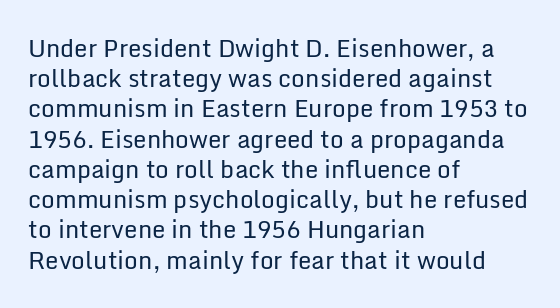
The weight would be labelled regular, book, light, or lighter still. Every stem runs plumb, perpendicular to the baseline. Descender tails drop into unmarked territory. One glance says typical: line gaps are just what's usual.
